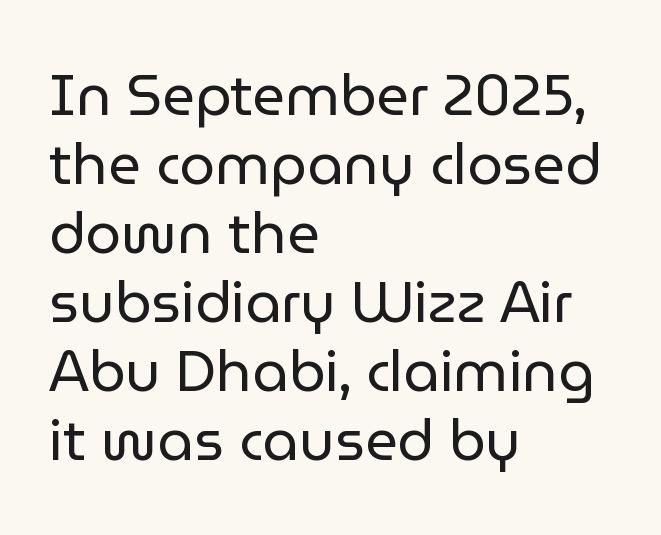
Q: Is the text bold? A: No.
Q: Is the text italic (slanted)? A: No, it is upright.
Q: Is the typeface a serif or a sans-serif typeface? A: Sans-serif.
Q: Is the text underlined? A: No.
Q: How is the paragraph aligned? A: Left-aligned.
Q: Is the spacing between letters normal or unusually wide? A: Normal.
Q: Width (condensed, normal, or wide)? A: Normal.
Q: Stroke contrast? A: Low.
Q: x-height? A: Medium.
Q: Monospaced? A: No.
